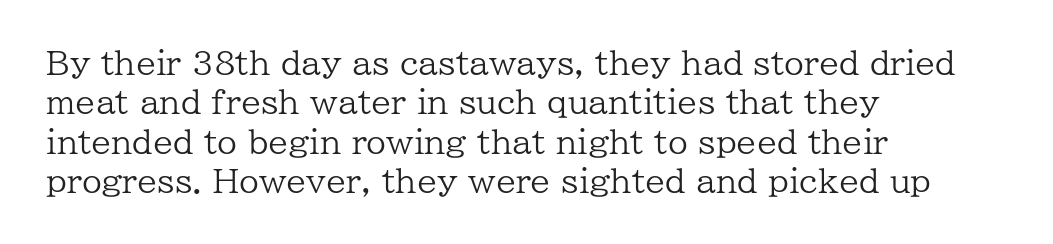
{"serif": "yes", "italic": "no", "bold": "no", "weight": "regular", "width": "normal", "stroke_contrast": "low", "x_height": "medium", "monospaced": "no", "underline": "no", "align": "left", "line_spacing_ratio": 1.23, "letter_spacing": "normal", "letter_spacing_em": 0.0, "glyph_px": 32}
